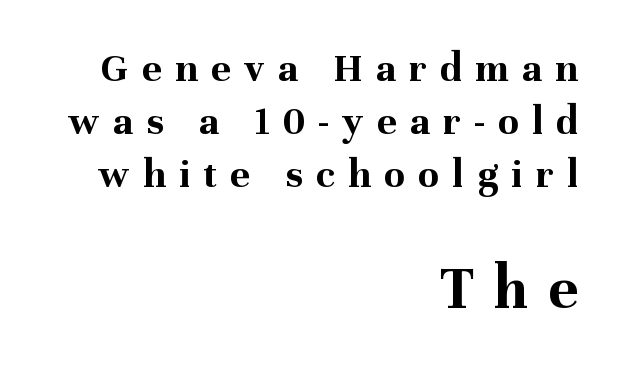
Q: Is the text bold? A: Yes.
Q: Is the text italic (slanted)? A: No, it is upright.
Q: Is the typeface a serif or a sans-serif typeface? A: Serif.
Q: Is the text underlined? A: No.
Q: How is the paragraph aligned? A: Right-aligned.
Q: Is the spacing between letters normal or unusually wide? A: Unusually wide.
Q: Is the spacing between lines tight, normal or loose? A: Normal.
Q: Which block of text is set in a larger size, the first (top) or the second (bottom)? A: The second (bottom) one.
Q: Width (condensed, normal, or wide)? A: Normal.
Q: Stroke contrast? A: Medium.
Q: x-height? A: Medium.
Q: Monospaced? A: No.
